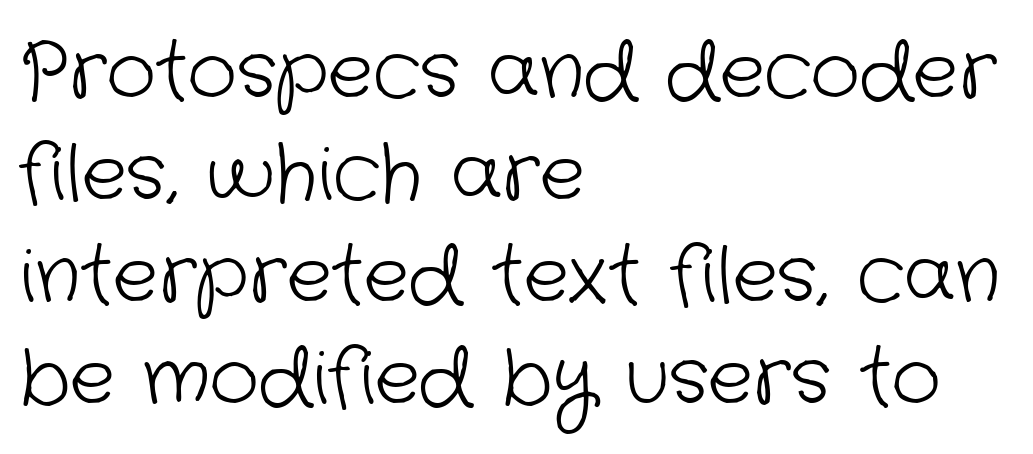
The words here are not underlined. The characters display no serif detailing; their extremities are plain. Counters stay open thanks to moderate or lighter strokes. Character widths vary here, with narrow letters taking less room than wide ones. Left-aligned paragraph, ragged on the right.
